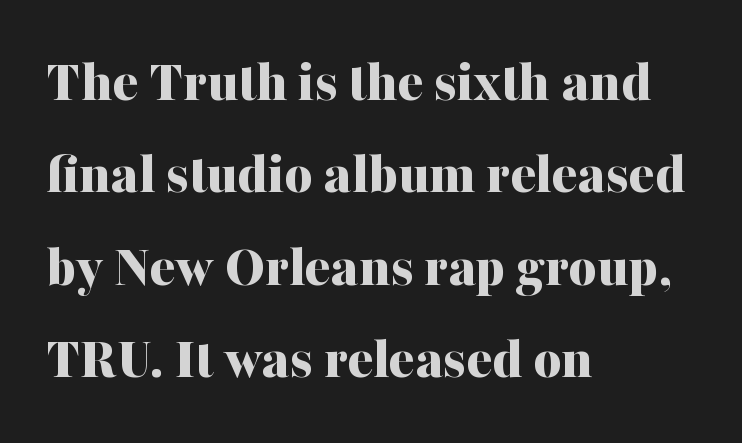
This rendering leaves character spacing at its baseline value. Each row of text sits above clean, open space. Think of a printed novel: that variable character pitch is what you see here. What kind of face is this? One with serifs. Pretty heavy lettering here — definitely bold.
